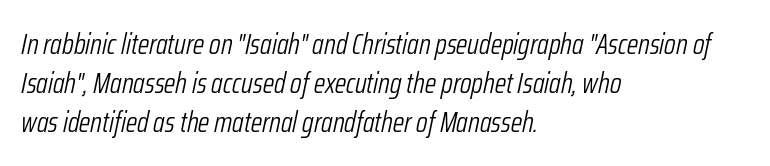
The image shows 29 px light, condensed type, italic (leaning right); set left-aligned, normal line spacing (1.34x), normal letter spacing, not underlined; low stroke contrast and a medium x-height.
